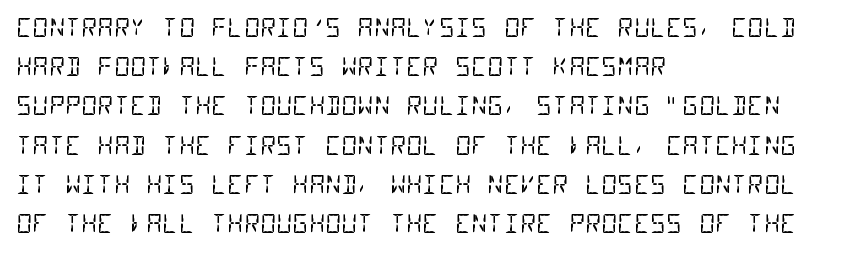
{"bold": "no", "underline": "no", "align": "left", "line_spacing": "normal", "line_spacing_ratio": 1.57, "letter_spacing": "normal", "letter_spacing_em": 0.0, "glyph_px": 25}
